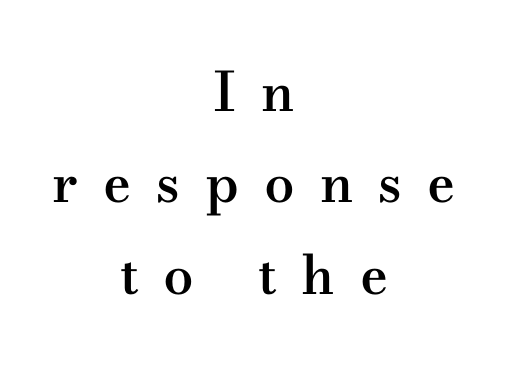
The image shows 54 px semibold, wide serif type, upright; set centered, normal line spacing (1.69x), unusually wide letter spacing (+0.46 em), not underlined; medium stroke contrast and a small x-height.
